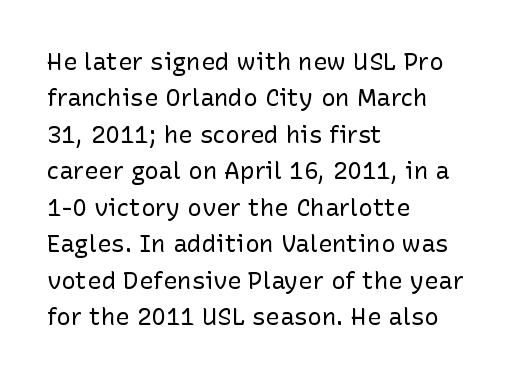
Q: Is the text bold? A: No.
Q: Is the text italic (slanted)? A: No, it is upright.
Q: Is the text underlined? A: No.
Q: How is the paragraph aligned? A: Left-aligned.
Q: Is the spacing between letters normal or unusually wide? A: Normal.
Q: Is the spacing between lines tight, normal or loose? A: Normal.
